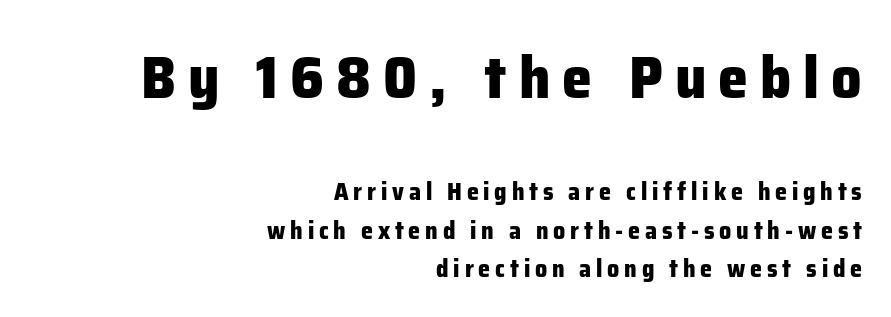
{"serif": "no", "italic": "no", "bold": "yes", "weight": "heavy", "width": "normal", "stroke_contrast": "low", "x_height": "medium", "monospaced": "no", "underline": "no", "align": "right", "line_spacing": "normal", "line_spacing_ratio": 1.59, "letter_spacing": "wide", "letter_spacing_em": 0.2, "larger_block": "first", "size_ratio": 2.5, "glyph_px": 60}
